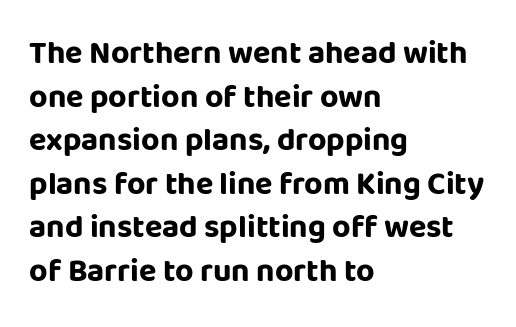
These lines are rendered in a variable-pitch font. A normal amount of white space separates one row of letters from the next. These words are printed bold, with thick strokes throughout. Leftover space on each line is placed entirely after the last word. This sample uses plain, unmodified letter spacing.
